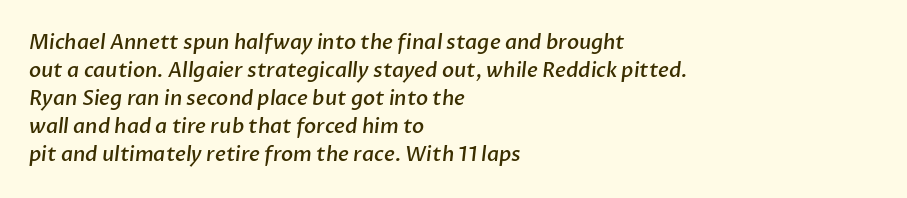
Is the letter spacing exaggerated? No — it looks like the ordinary default. Alignment: flush left. Each row of text sits above clean, open space. Summary of weight: moderately heavy, a semibold.
